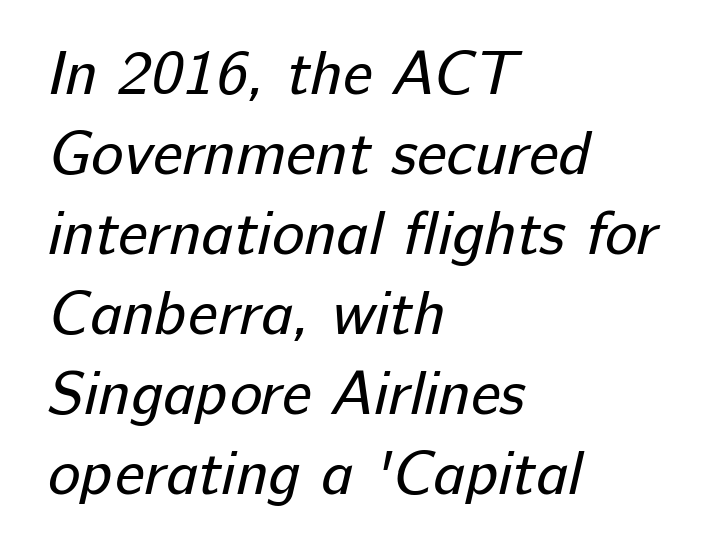
{"serif": "no", "bold": "no", "weight": "regular", "width": "normal", "stroke_contrast": "low", "x_height": "medium", "monospaced": "no", "underline": "no", "align": "left", "line_spacing": "normal", "line_spacing_ratio": 1.31, "letter_spacing": "normal", "letter_spacing_em": 0.0, "glyph_px": 61}
